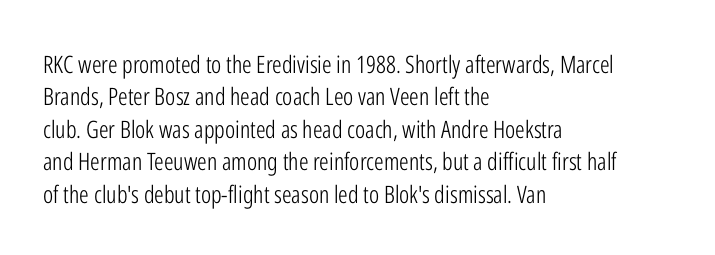
The image shows 24 px text type, upright; set left-aligned, normal line spacing (1.35x), normal letter spacing, not underlined.
